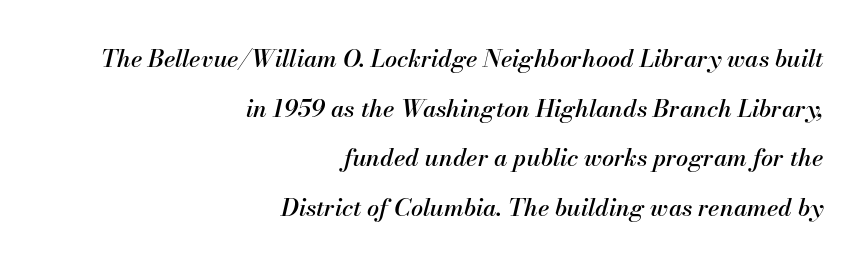
{"italic": "yes", "lean": "right", "slant_degrees": 13, "underline": "no", "align": "right", "line_spacing": "loose", "line_spacing_ratio": 2.07, "letter_spacing": "normal", "letter_spacing_em": 0.0, "glyph_px": 24}
